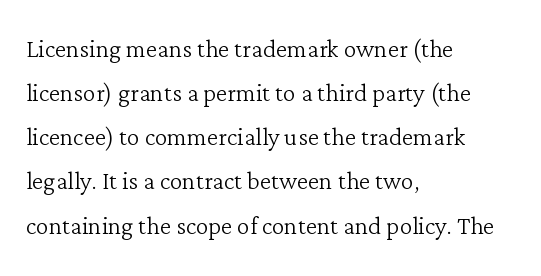
The image shows 32 px light serif type, upright; set left-aligned, normal line spacing (1.38x), normal letter spacing, not underlined; low stroke contrast and a medium x-height.
